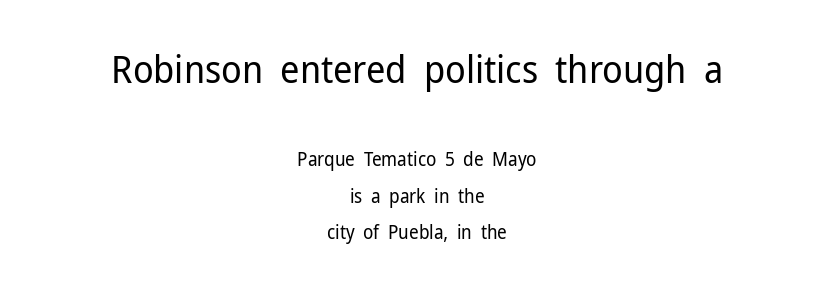
{"serif": "no", "italic": "no", "bold": "no", "weight": "regular", "width": "normal", "stroke_contrast": "low", "x_height": "medium", "monospaced": "no", "underline": "no", "align": "center", "line_spacing": "loose", "line_spacing_ratio": 1.92, "letter_spacing": "normal", "letter_spacing_em": 0.0, "larger_block": "first", "size_ratio": 2.0, "glyph_px": 38}
